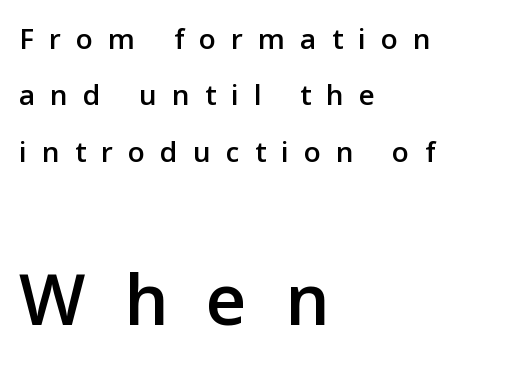
Q: Is the text italic (slanted)? A: No, it is upright.
Q: Is the typeface a serif or a sans-serif typeface? A: Sans-serif.
Q: Is the text underlined? A: No.
Q: How is the paragraph aligned? A: Left-aligned.
Q: Is the spacing between letters normal or unusually wide? A: Unusually wide.
Q: Which block of text is set in a larger size, the first (top) or the second (bottom)? A: The second (bottom) one.
Q: Width (condensed, normal, or wide)? A: Normal.
Q: Stroke contrast? A: Low.
Q: x-height? A: Medium.
Q: Monospaced? A: No.
